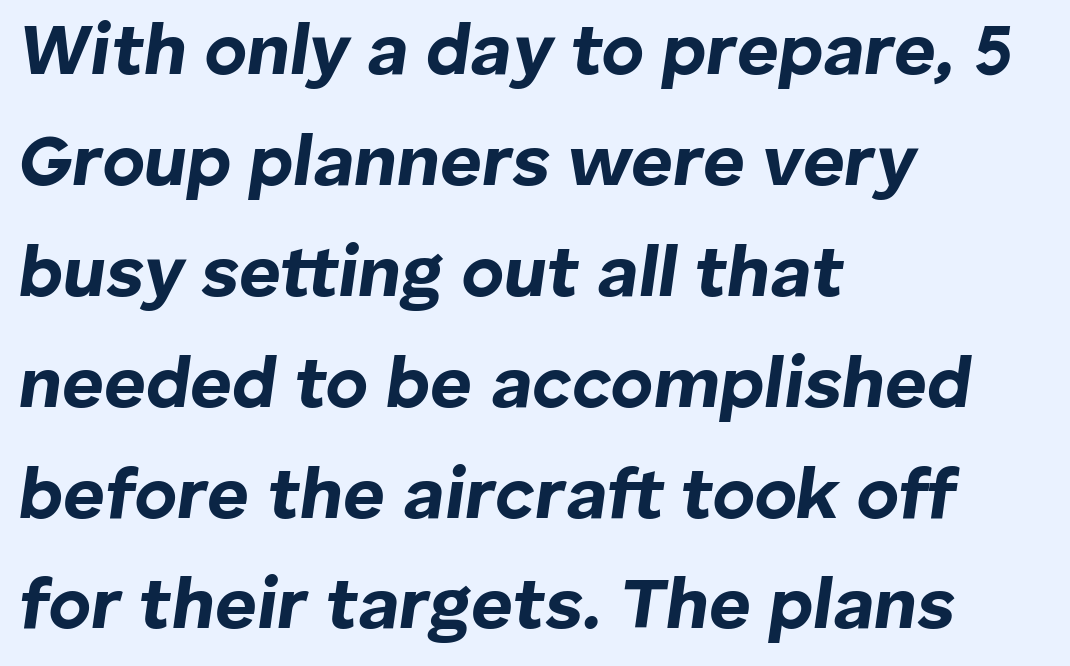
One-word summary of the alignment: left. Tracking value appears to be zero — textbook default spacing. The face used here is proportionally spaced, like ordinary book or web type. Yep, that's italic — everything's leaning. Does the leading feel generous? No, just average. Typesetter's note: full bold, strokes at maximum text heaviness.
